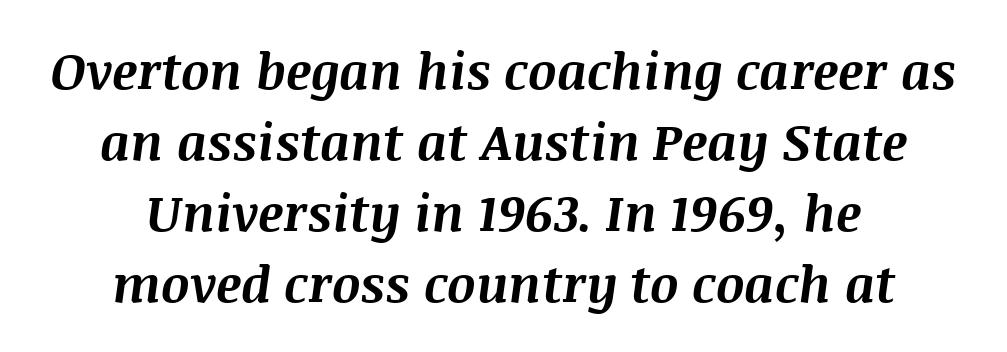
The axis of the letterforms is tilted away from vertical. The letters advance in unequal steps, a hallmark of proportional type. The letterforms sit shoulder to shoulder at normal distance. These lines sit exactly where default settings would place them.
